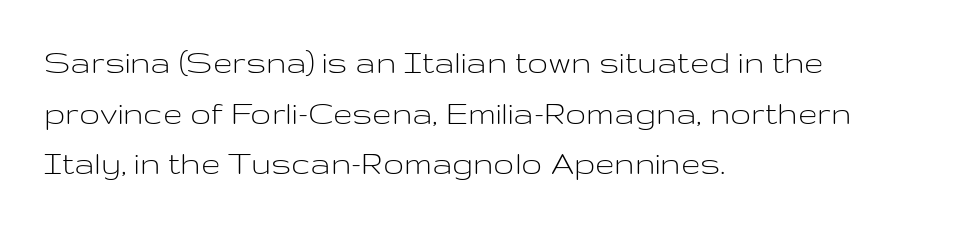
{"serif": "no", "italic": "no", "bold": "no", "weight": "light", "width": "wide", "stroke_contrast": "low", "x_height": "medium", "monospaced": "no", "underline": "no", "align": "left", "line_spacing": "normal", "line_spacing_ratio": 1.45, "letter_spacing": "normal", "letter_spacing_em": 0.0, "glyph_px": 35}
